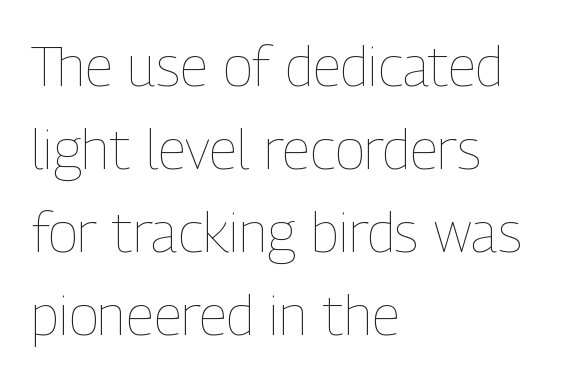
{"italic": "no", "bold": "no", "weight": "thin", "width": "condensed", "stroke_contrast": "low", "x_height": "medium", "monospaced": "no", "underline": "no", "align": "left", "line_spacing": "normal", "line_spacing_ratio": 1.48, "letter_spacing": "normal", "letter_spacing_em": 0.0, "glyph_px": 56}
